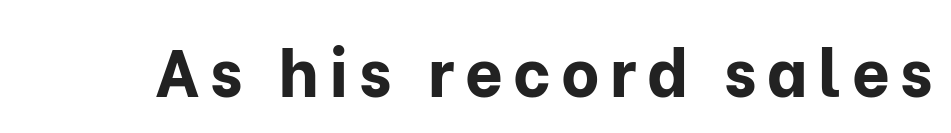
{"serif": "no", "italic": "no", "bold": "yes", "weight": "bold", "width": "normal", "stroke_contrast": "low", "x_height": "medium", "monospaced": "no", "underline": "no", "glyph_px": 66}
